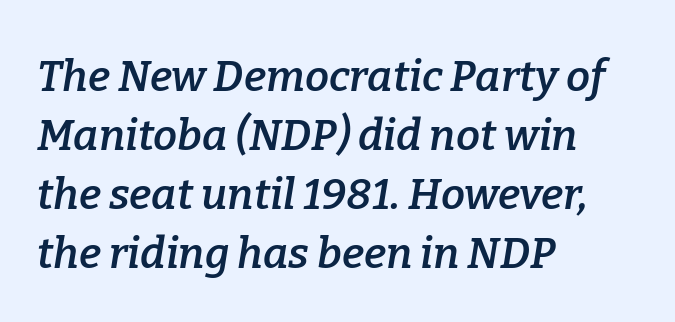
Regarding leading, the lines here are spaced in the standard way. Tracking here is standard; glyphs follow each other at the usual distance. Emphasis-style slanted type is in use. Font category for this specimen: serif. Nobody drew a line under any word here.
